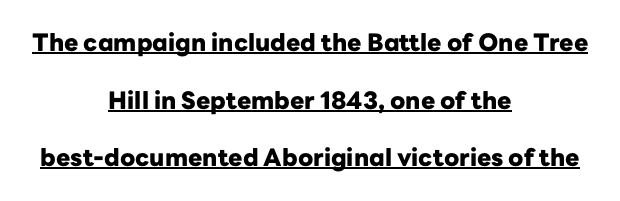
Teacher's note: observe the equal gaps on both sides — that is centered alignment. The type is set solid horizontally, with unmodified tracking. Decoration check: the copy is underlined. A great deal of white space separates one row of letters from the next. The font's upright variant was chosen for this text.
